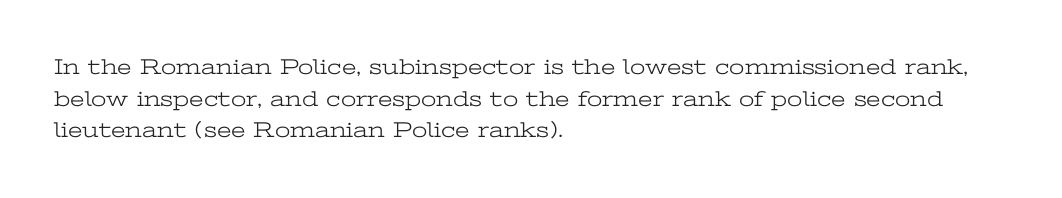
The image shows 22 px text type, upright; set left-aligned, normal line spacing (1.44x), normal letter spacing, not underlined.
